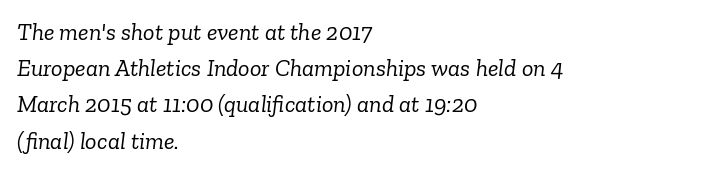
{"italic": "yes", "lean": "right", "slant_degrees": 6, "bold": "no", "underline": "no", "align": "left", "line_spacing": "normal", "line_spacing_ratio": 1.51, "letter_spacing": "normal", "letter_spacing_em": 0.0, "glyph_px": 24}
